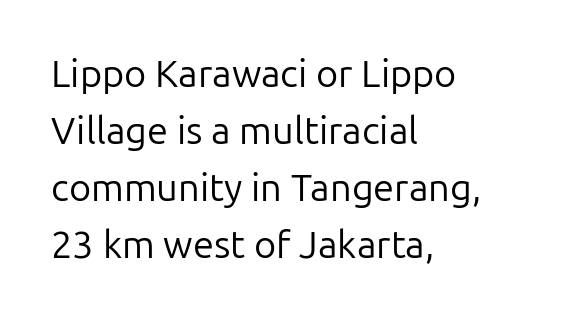
The image shows 38 px regular-weight sans-serif type, upright; set left-aligned, normal line spacing (1.5x), normal letter spacing, not underlined; low stroke contrast and a medium x-height.
